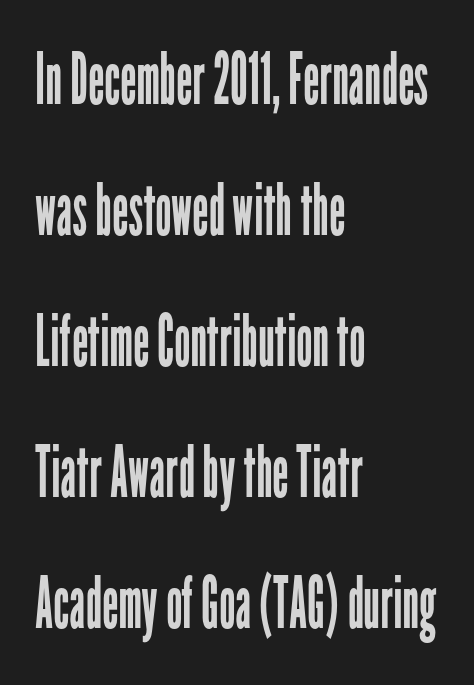
{"serif": "no", "italic": "no", "bold": "no", "weight": "regular", "width": "condensed", "stroke_contrast": "low", "x_height": "medium", "monospaced": "no", "underline": "no", "align": "left", "line_spacing_ratio": 1.82, "letter_spacing": "normal", "letter_spacing_em": 0.0, "glyph_px": 72}
